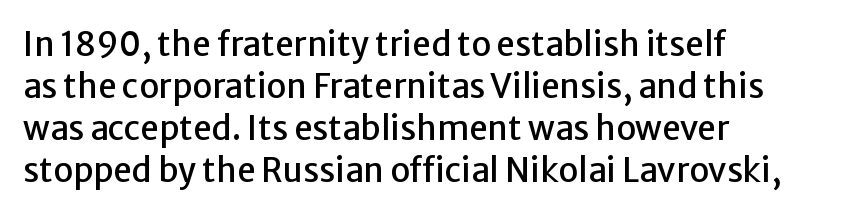
The image shows 33 px sans-serif type, upright; set left-aligned, normal line spacing (1.27x), normal letter spacing, not underlined; low stroke contrast and a medium x-height.
